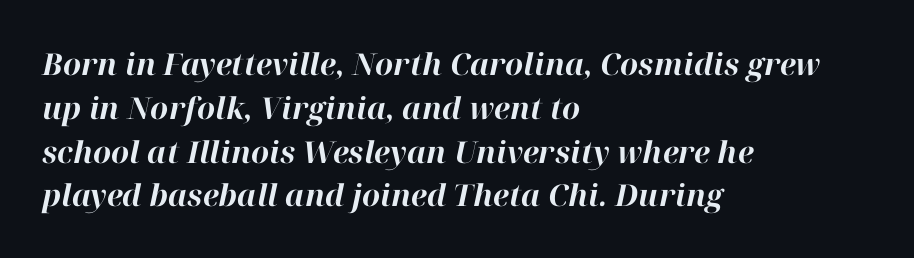
Q: Is the text bold? A: Yes.
Q: Is the text italic (slanted)? A: Yes, it leans right by about 12 degrees.
Q: Is the text underlined? A: No.
Q: How is the paragraph aligned? A: Left-aligned.
Q: Is the spacing between letters normal or unusually wide? A: Normal.
Q: Is the spacing between lines tight, normal or loose? A: Normal.
Q: Width (condensed, normal, or wide)? A: Normal.
Q: Stroke contrast? A: High.
Q: x-height? A: Medium.
Q: Monospaced? A: No.
